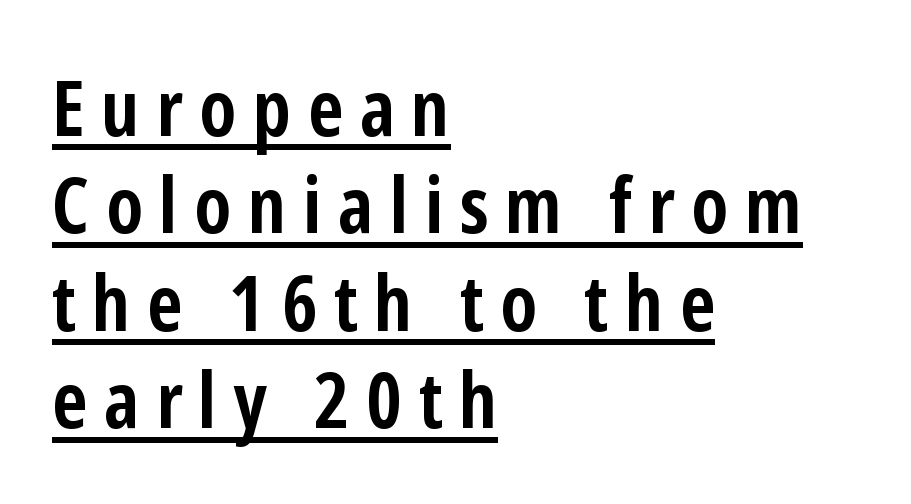
{"serif": "no", "italic": "no", "bold": "yes", "weight": "semibold", "width": "condensed", "stroke_contrast": "low", "x_height": "medium", "monospaced": "no", "underline": "yes", "align": "left", "line_spacing": "normal", "line_spacing_ratio": 1.25, "letter_spacing": "wide", "letter_spacing_em": 0.21, "glyph_px": 78}
